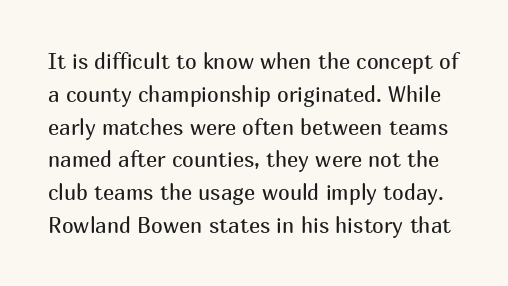
{"italic": "no", "bold": "no", "underline": "no", "line_spacing": "normal", "line_spacing_ratio": 1.56, "letter_spacing": "normal", "letter_spacing_em": 0.0, "glyph_px": 21}
